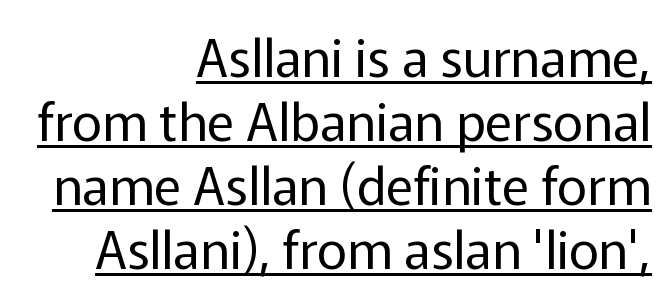
Vertical strokes here are truly vertical. Spacing verdict: proportional, widths tailored to each character. No letter is thick-stroked: the sample isn't bold. Examine the stroke ends and you'll find no serifs. The lines are quadded right.
